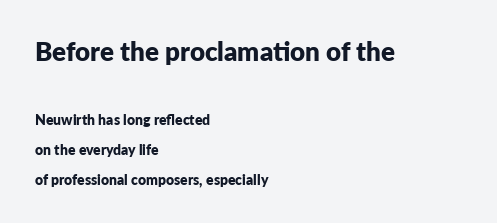
The image shows 26 px bold type, upright; set left-aligned, loose line spacing (2.13x), normal letter spacing, not underlined; the first (top) block is 1.86x larger.
